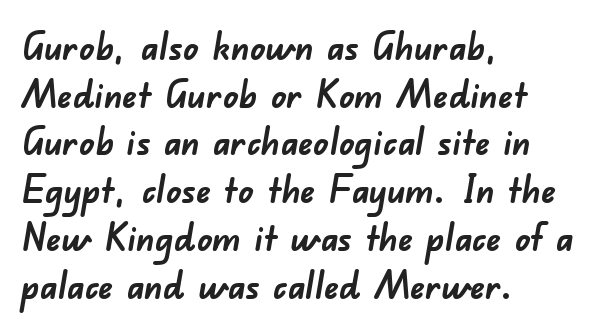
The image shows 37 px semibold sans-serif type; set left-aligned, normal line spacing (1.29x), normal letter spacing, not underlined; low stroke contrast and a small x-height.
